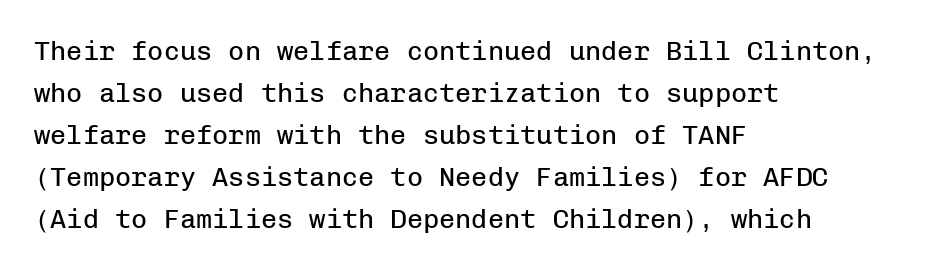
Q: Is the text bold? A: No.
Q: Is the text italic (slanted)? A: No, it is upright.
Q: Is the text underlined? A: No.
Q: How is the paragraph aligned? A: Left-aligned.
Q: Is the spacing between letters normal or unusually wide? A: Normal.
Q: Is the spacing between lines tight, normal or loose? A: Normal.
